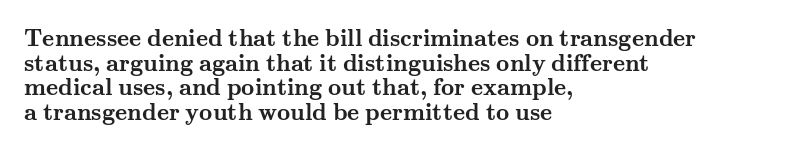
{"italic": "no", "bold": "yes", "underline": "no", "align": "left", "line_spacing": "tight", "line_spacing_ratio": 1.07, "letter_spacing": "normal", "letter_spacing_em": 0.0, "glyph_px": 23}
